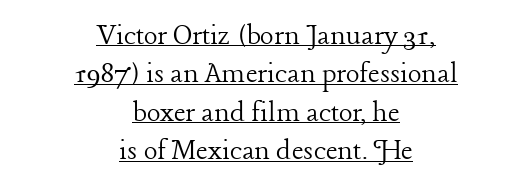
The image shows 32 px light serif type, upright; set centered, line spacing 1.2x, normal letter spacing, underlined; low stroke contrast and a medium x-height.
